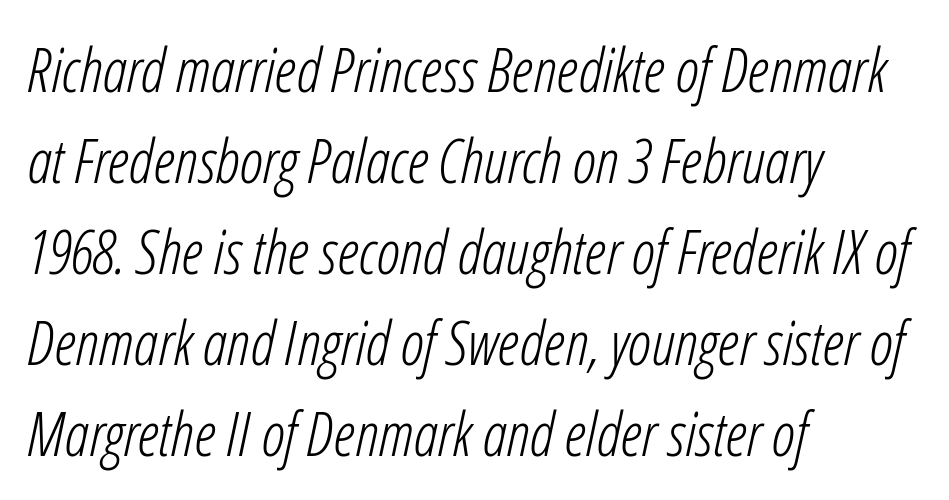
The image shows 61 px light, condensed type, italic (leaning right); set left-aligned, normal line spacing (1.49x), normal letter spacing, not underlined; low stroke contrast and a medium x-height.
